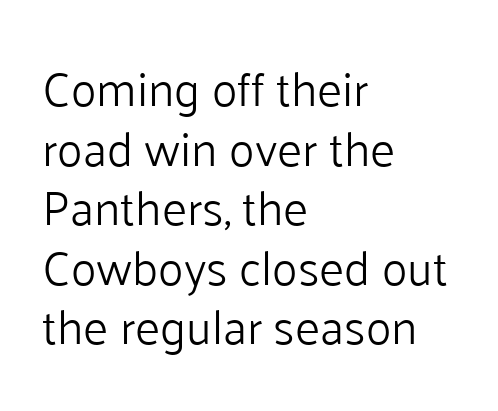
Q: Is the text bold? A: No.
Q: Is the text italic (slanted)? A: No, it is upright.
Q: Is the typeface a serif or a sans-serif typeface? A: Sans-serif.
Q: Is the text underlined? A: No.
Q: How is the paragraph aligned? A: Left-aligned.
Q: Is the spacing between letters normal or unusually wide? A: Normal.
Q: Width (condensed, normal, or wide)? A: Normal.
Q: Stroke contrast? A: Low.
Q: x-height? A: Medium.
Q: Monospaced? A: No.
